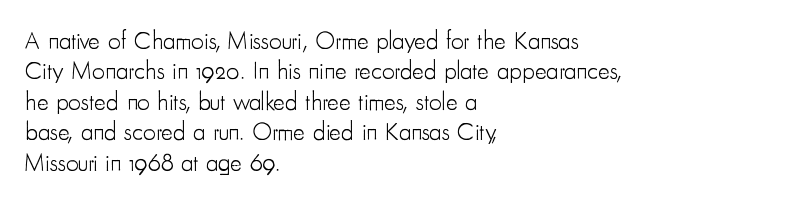
Q: Is the text bold? A: No.
Q: Is the text italic (slanted)? A: No, it is upright.
Q: Is the text underlined? A: No.
Q: How is the paragraph aligned? A: Left-aligned.
Q: Is the spacing between letters normal or unusually wide? A: Normal.
